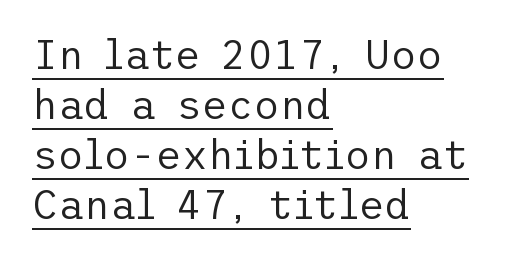
Q: Is the text bold? A: No.
Q: Is the text italic (slanted)? A: No, it is upright.
Q: Is the typeface a serif or a sans-serif typeface? A: Sans-serif.
Q: Is the text underlined? A: Yes.
Q: How is the paragraph aligned? A: Left-aligned.
Q: Is the spacing between letters normal or unusually wide? A: Normal.
Q: Is the spacing between lines tight, normal or loose? A: Normal.
Q: Width (condensed, normal, or wide)? A: Normal.
Q: Stroke contrast? A: Low.
Q: x-height? A: Medium.
